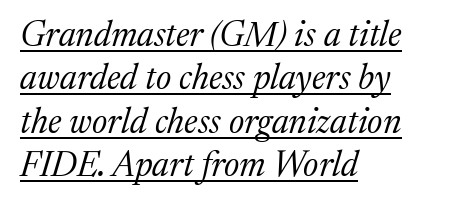
{"serif": "yes", "italic": "yes", "lean": "right", "slant_degrees": 17, "bold": "no", "weight": "regular", "width": "normal", "stroke_contrast": "medium", "x_height": "medium", "monospaced": "no", "underline": "yes", "align": "left", "line_spacing_ratio": 1.24, "letter_spacing": "normal", "letter_spacing_em": 0.0, "glyph_px": 35}
